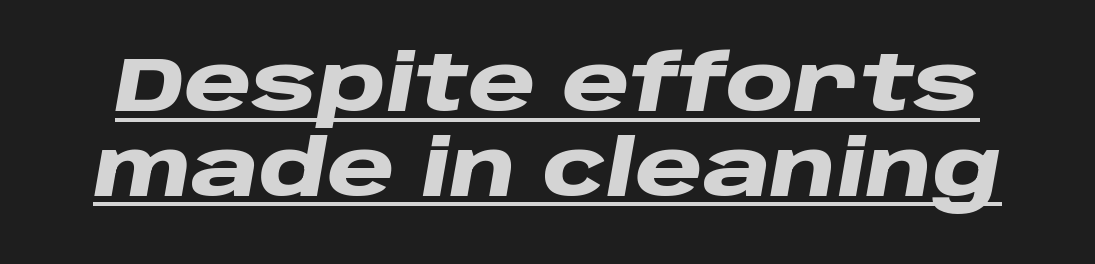
The image shows 77 px heavy, wide type, italic (leaning right); set tight line spacing (1.1x), normal letter spacing, underlined; low stroke contrast and a large x-height.
